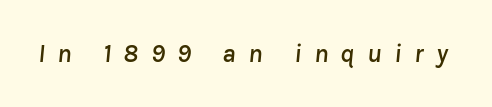
{"italic": "yes", "lean": "right", "slant_degrees": 8, "underline": "no", "letter_spacing": "wide", "letter_spacing_em": 0.48, "glyph_px": 26}
